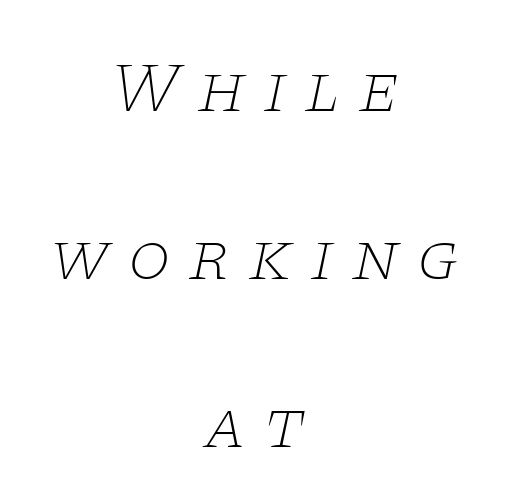
{"serif": "yes", "italic": "yes", "lean": "right", "slant_degrees": 11, "bold": "no", "weight": "thin", "width": "wide", "stroke_contrast": "low", "x_height": "large", "monospaced": "no", "underline": "no", "align": "center", "line_spacing": "loose", "line_spacing_ratio": 2.4, "letter_spacing": "wide", "letter_spacing_em": 0.23, "glyph_px": 70}
